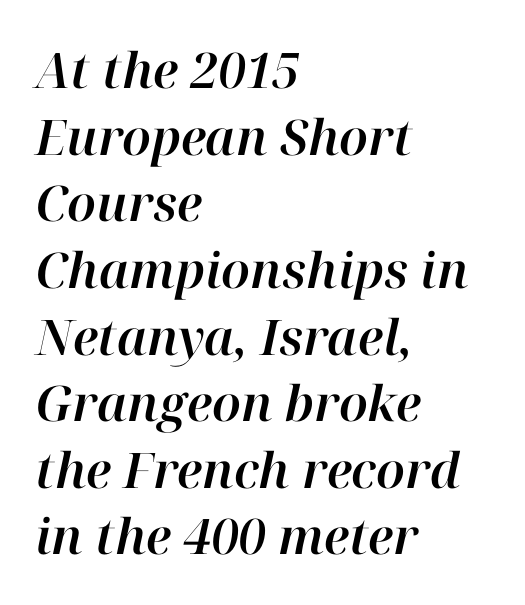
Q: Is the text italic (slanted)? A: Yes, it leans right by about 12 degrees.
Q: Is the text underlined? A: No.
Q: How is the paragraph aligned? A: Left-aligned.
Q: Is the spacing between letters normal or unusually wide? A: Normal.
Q: Is the spacing between lines tight, normal or loose? A: Normal.
Q: Width (condensed, normal, or wide)? A: Normal.
Q: Stroke contrast? A: High.
Q: x-height? A: Medium.
Q: Monospaced? A: No.
